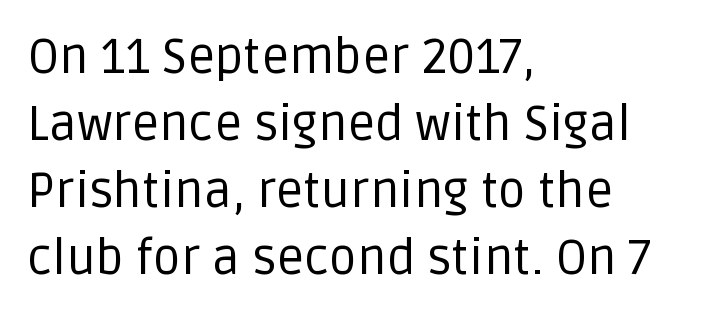
Q: Is the text bold? A: No.
Q: Is the text italic (slanted)? A: No, it is upright.
Q: Is the typeface a serif or a sans-serif typeface? A: Sans-serif.
Q: Is the text underlined? A: No.
Q: How is the paragraph aligned? A: Left-aligned.
Q: Is the spacing between letters normal or unusually wide? A: Normal.
Q: Is the spacing between lines tight, normal or loose? A: Normal.
Q: Width (condensed, normal, or wide)? A: Normal.
Q: Stroke contrast? A: Low.
Q: x-height? A: Large.
Q: Monospaced? A: No.
